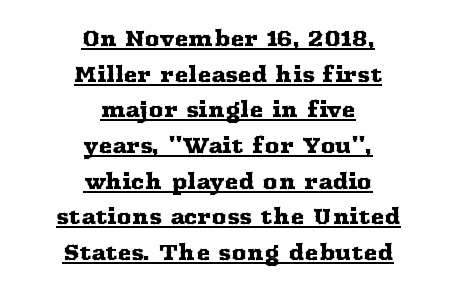
The image shows 21 px text type, upright; set centered, normal line spacing (1.7x), normal letter spacing, underlined.
